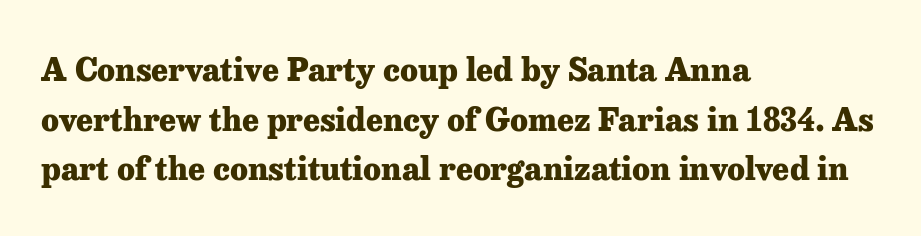
{"serif": "yes", "italic": "no", "bold": "yes", "weight": "heavy", "width": "normal", "stroke_contrast": "low", "x_height": "medium", "monospaced": "no", "underline": "no", "align": "left", "line_spacing": "normal", "line_spacing_ratio": 1.55, "letter_spacing": "normal", "letter_spacing_em": 0.0, "glyph_px": 32}
